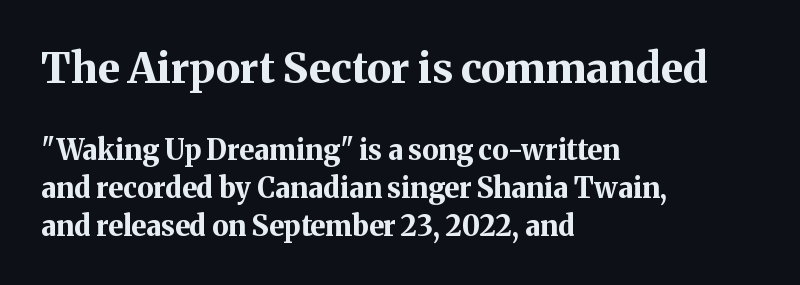
The image shows 42 px bold serif type, upright; set left-aligned, normal line spacing (1.36x), normal letter spacing, not underlined; the first (top) block is 1.5x larger; medium stroke contrast and a medium x-height.
